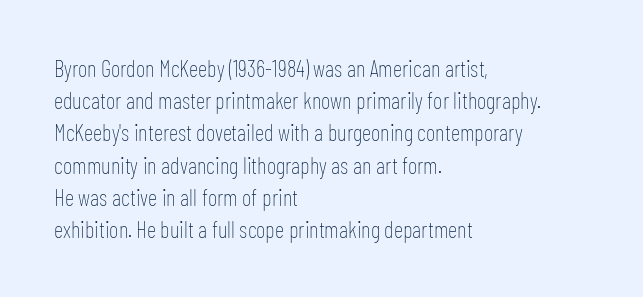
The image shows 23 px text type, upright; set left-aligned, normal line spacing (1.4x), normal letter spacing, not underlined.
